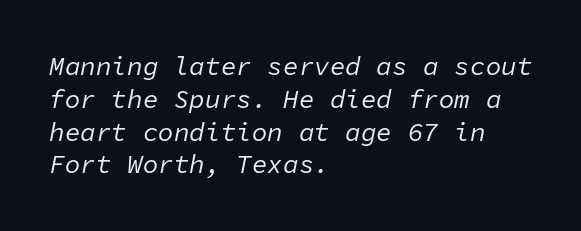
Q: Is the text bold? A: No.
Q: Is the text italic (slanted)? A: Yes, it leans right by about 11 degrees.
Q: Is the text underlined? A: No.
Q: How is the paragraph aligned? A: Left-aligned.
Q: Is the spacing between letters normal or unusually wide? A: Normal.
Q: Is the spacing between lines tight, normal or loose? A: Normal.
